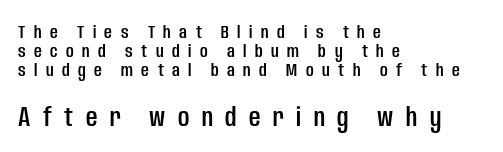
Q: Is the text italic (slanted)? A: No, it is upright.
Q: Is the typeface a serif or a sans-serif typeface? A: Sans-serif.
Q: Is the text underlined? A: No.
Q: How is the paragraph aligned? A: Left-aligned.
Q: Is the spacing between letters normal or unusually wide? A: Unusually wide.
Q: Is the spacing between lines tight, normal or loose? A: Tight.
Q: Which block of text is set in a larger size, the first (top) or the second (bottom)? A: The second (bottom) one.
Q: Width (condensed, normal, or wide)? A: Condensed.
Q: Stroke contrast? A: Low.
Q: x-height? A: Large.
Q: Monospaced? A: No.
